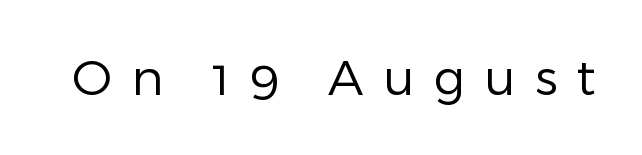
Nothing heavy about these letters — not bold at all. Each letter keeps its own natural width here, so spacing adapts to shape. You can tell from the bare stems that sans-serif type was used. Look at the tracking — it's clearly loosened, letters drifting apart.
